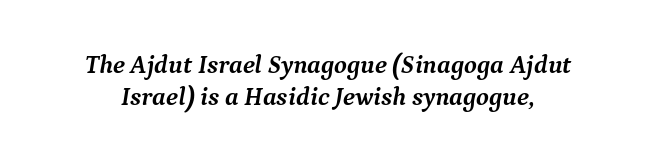
{"italic": "yes", "lean": "right", "slant_degrees": 9, "bold": "yes", "underline": "no", "line_spacing_ratio": 1.23, "letter_spacing": "normal", "letter_spacing_em": 0.0, "glyph_px": 26}
